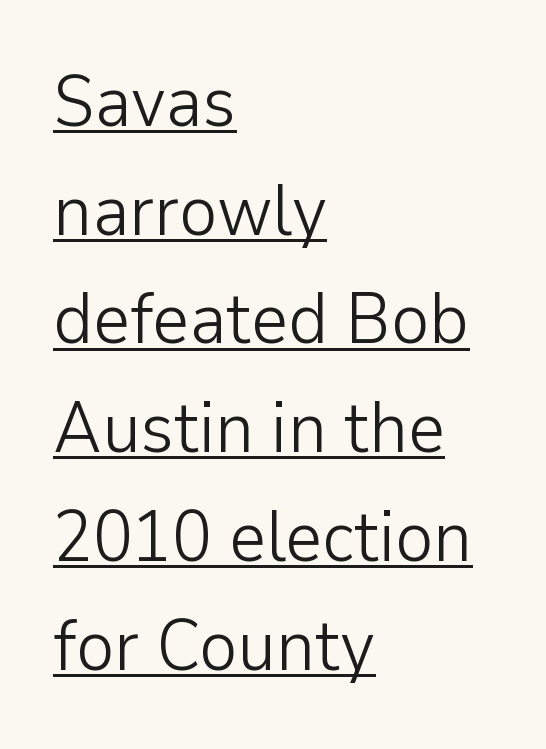
This reads as an unemphasized weight, regular at the heaviest. Between one letter and the next there's only the usual sliver of space. In terms of posture, this sample is upright. To sum up the face: it is a sans, with no serifs.
